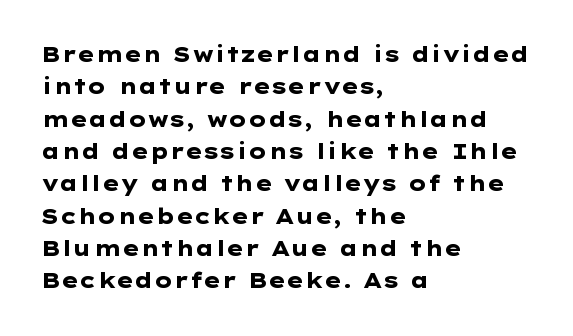
Unlike italic type, these characters show no tilt at all. Line starts are locked; line ends wander. Characters follow at the spacing the type designer built in. On the weight axis this lands at bold, roughly 700. The passage shown is not underscored anywhere.
